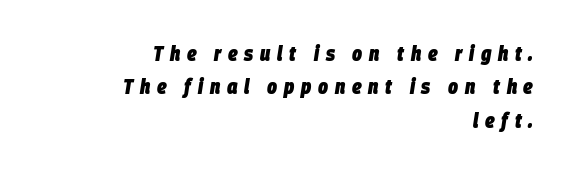
Q: Is the text bold? A: Yes.
Q: Is the text italic (slanted)? A: Yes, it leans right by about 9 degrees.
Q: Is the text underlined? A: No.
Q: How is the paragraph aligned? A: Right-aligned.
Q: Is the spacing between letters normal or unusually wide? A: Unusually wide.
Q: Is the spacing between lines tight, normal or loose? A: Normal.
